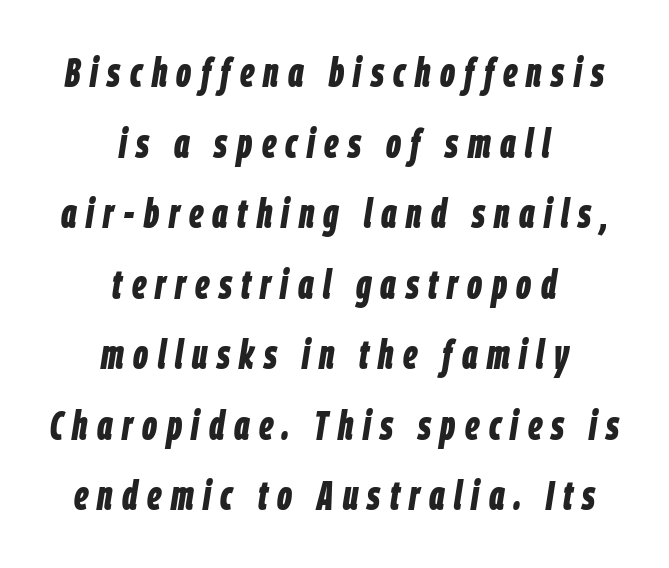
{"italic": "yes", "lean": "right", "slant_degrees": 9, "bold": "yes", "weight": "bold", "width": "condensed", "stroke_contrast": "low", "x_height": "large", "monospaced": "no", "underline": "no", "align": "center", "line_spacing_ratio": 1.72, "letter_spacing": "wide", "letter_spacing_em": 0.23, "glyph_px": 41}
